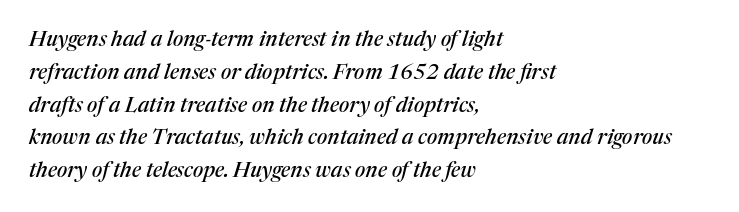
The image shows 21 px text type, italic (leaning right); set left-aligned, normal line spacing (1.56x), normal letter spacing, not underlined.
